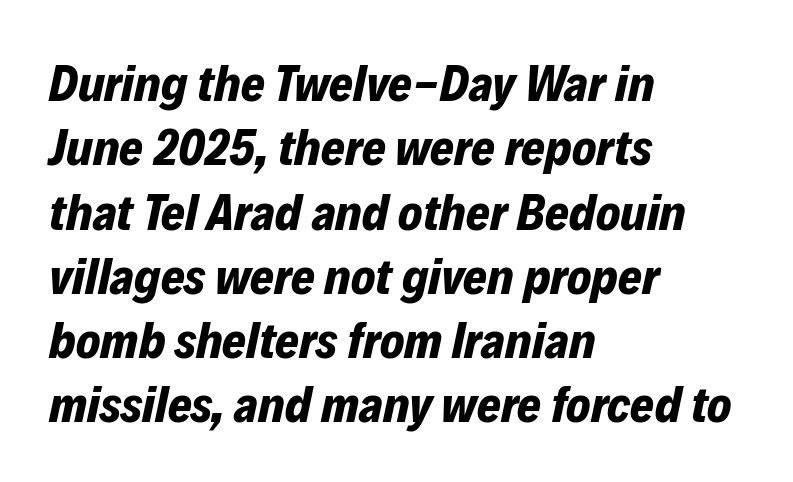
Q: Is the text bold? A: Yes.
Q: Is the text italic (slanted)? A: Yes, it leans right by about 12 degrees.
Q: Is the text underlined? A: No.
Q: How is the paragraph aligned? A: Left-aligned.
Q: Is the spacing between letters normal or unusually wide? A: Normal.
Q: Is the spacing between lines tight, normal or loose? A: Normal.
Q: Width (condensed, normal, or wide)? A: Normal.
Q: Stroke contrast? A: Low.
Q: x-height? A: Medium.
Q: Monospaced? A: No.
